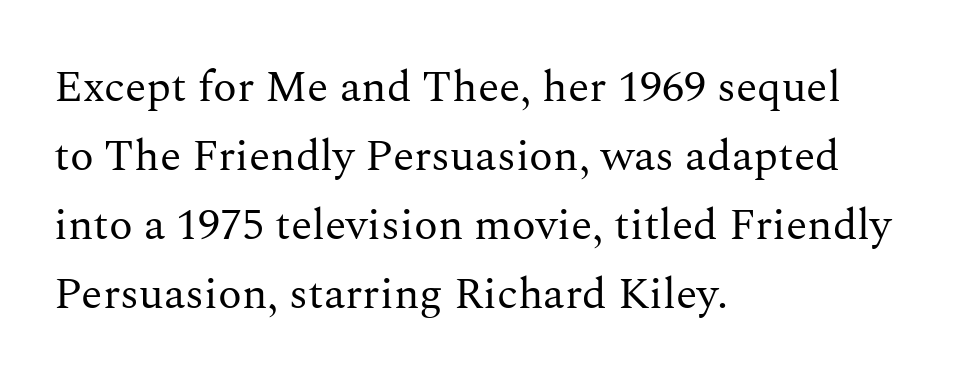
{"serif": "yes", "italic": "no", "bold": "no", "weight": "regular", "width": "normal", "stroke_contrast": "medium", "x_height": "medium", "monospaced": "no", "underline": "no", "align": "left", "line_spacing": "normal", "line_spacing_ratio": 1.57, "letter_spacing": "normal", "letter_spacing_em": 0.0, "glyph_px": 44}
